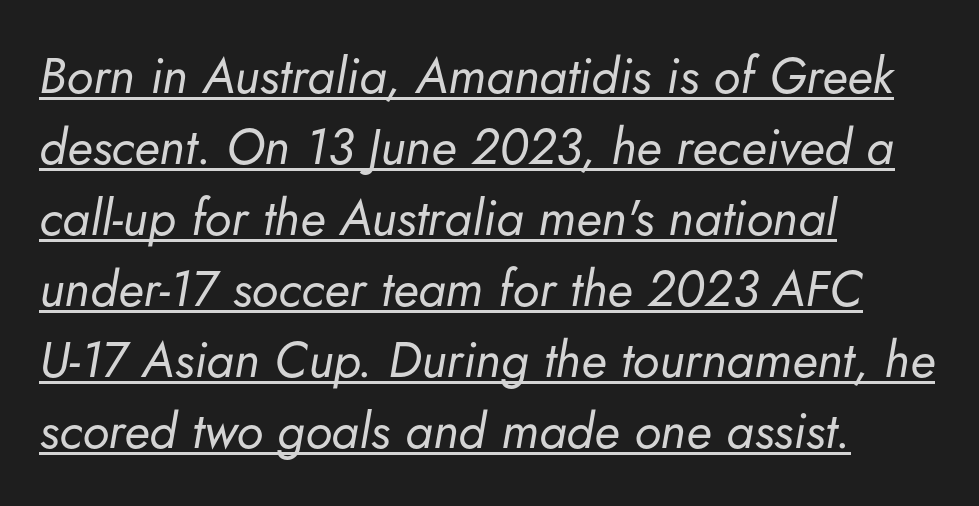
Character widths vary here, with narrow letters taking less room than wide ones. Notice how the stems are inclined rather than vertical — that's the hallmark of italics. The space between consecutive lines is moderate. The compositor pushed each line to the left boundary. The specimen includes a rule beneath the text block's lines. The passage shown is not bold in any degree.
